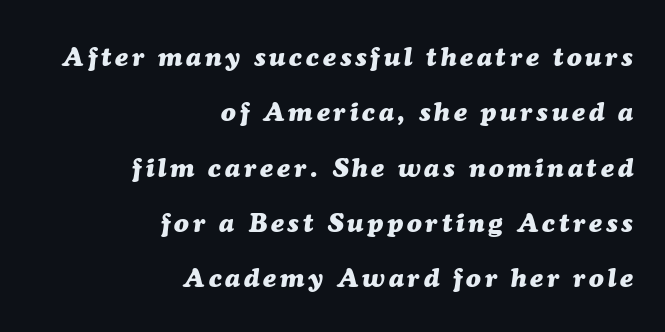
Q: Is the text bold? A: Yes.
Q: Is the text italic (slanted)? A: Yes, it leans right by about 7 degrees.
Q: Is the text underlined? A: No.
Q: How is the paragraph aligned? A: Right-aligned.
Q: Is the spacing between lines tight, normal or loose? A: Loose.
